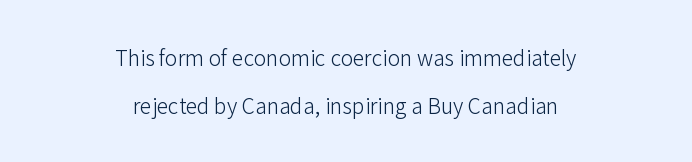
Q: Is the text bold? A: No.
Q: Is the text italic (slanted)? A: No, it is upright.
Q: Is the text underlined? A: No.
Q: How is the paragraph aligned? A: Centered.
Q: Is the spacing between letters normal or unusually wide? A: Normal.
Q: Is the spacing between lines tight, normal or loose? A: Loose.
